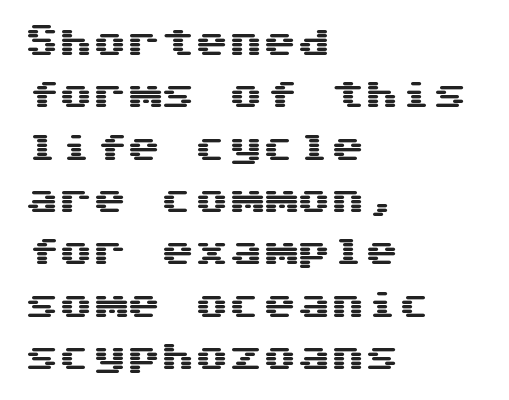
Ordinary non-slanted type is in use. Check the space under the baseline: it is left empty. Typeset ragged right — the left edge is the straight one. How would I describe the line gaps? Plain and ordinary. Students, note that the glyphs here touch the page at normal intervals.
